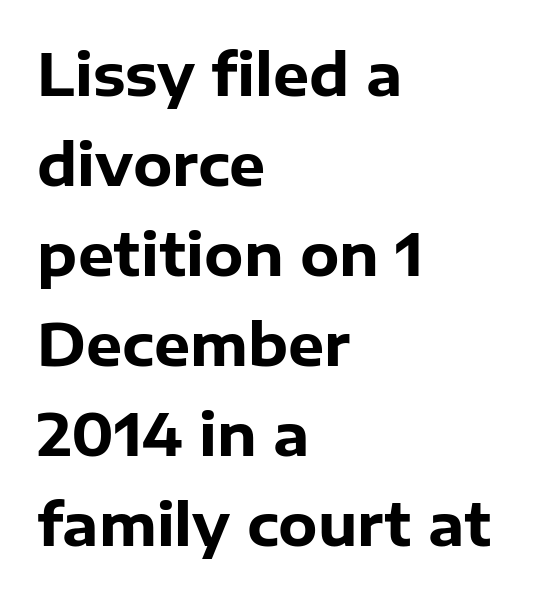
Q: Is the text bold? A: Yes.
Q: Is the text italic (slanted)? A: No, it is upright.
Q: Is the typeface a serif or a sans-serif typeface? A: Sans-serif.
Q: Is the text underlined? A: No.
Q: How is the paragraph aligned? A: Left-aligned.
Q: Is the spacing between letters normal or unusually wide? A: Normal.
Q: Is the spacing between lines tight, normal or loose? A: Normal.
Q: Width (condensed, normal, or wide)? A: Normal.
Q: Stroke contrast? A: Low.
Q: x-height? A: Medium.
Q: Monospaced? A: No.
